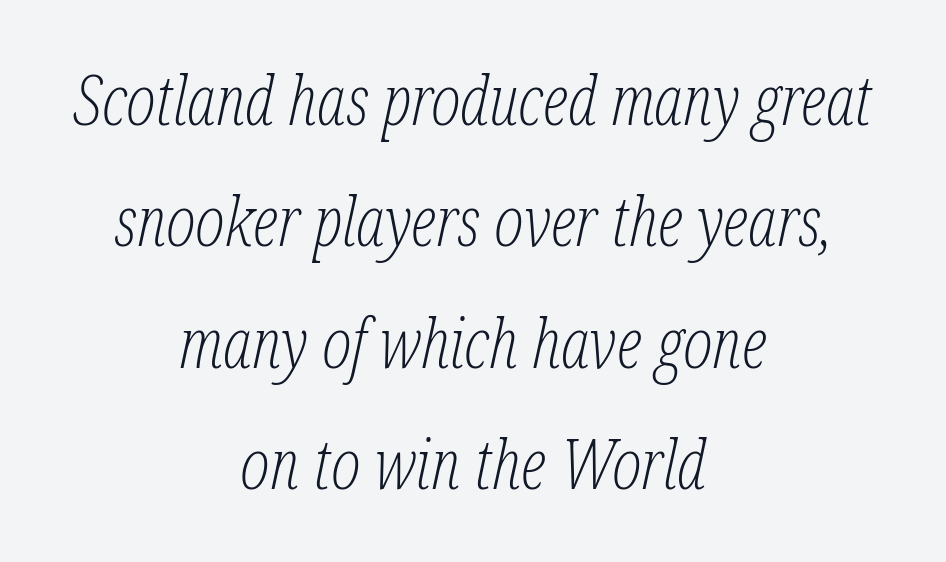
{"serif": "yes", "italic": "yes", "lean": "right", "slant_degrees": 12, "bold": "no", "weight": "light", "width": "condensed", "stroke_contrast": "low", "x_height": "medium", "monospaced": "no", "underline": "no", "align": "center", "line_spacing_ratio": 1.76, "letter_spacing": "normal", "letter_spacing_em": 0.0, "glyph_px": 69}
